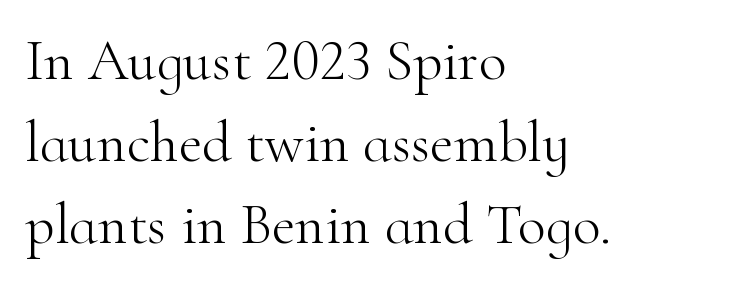
{"serif": "yes", "italic": "no", "bold": "no", "weight": "light", "width": "normal", "stroke_contrast": "high", "x_height": "small", "monospaced": "no", "underline": "no", "align": "left", "line_spacing": "normal", "line_spacing_ratio": 1.41, "letter_spacing": "normal", "letter_spacing_em": 0.0, "glyph_px": 58}
